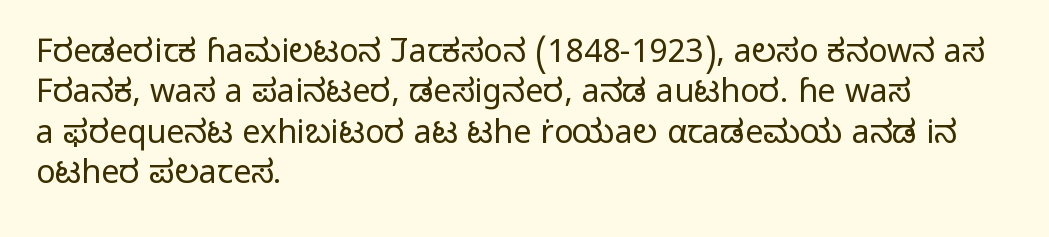
Q: Is the text bold? A: No.
Q: Is the text italic (slanted)? A: No, it is upright.
Q: Is the typeface a serif or a sans-serif typeface? A: Sans-serif.
Q: Is the text underlined? A: No.
Q: How is the paragraph aligned? A: Left-aligned.
Q: Is the spacing between letters normal or unusually wide? A: Normal.
Q: Is the spacing between lines tight, normal or loose? A: Normal.
Q: Width (condensed, normal, or wide)? A: Normal.
Q: Stroke contrast? A: Low.
Q: x-height? A: Medium.
Q: Monospaced? A: No.
